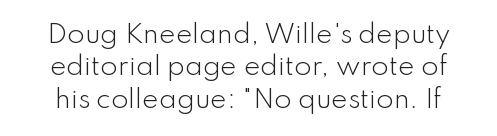
{"italic": "no", "bold": "no", "underline": "no", "line_spacing": "normal", "line_spacing_ratio": 1.3, "letter_spacing": "normal", "letter_spacing_em": 0.0, "glyph_px": 25}
